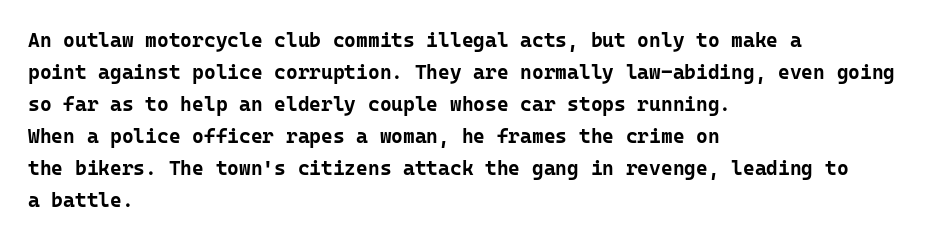
Q: Is the text bold? A: Yes.
Q: Is the text italic (slanted)? A: No, it is upright.
Q: Is the text underlined? A: No.
Q: How is the paragraph aligned? A: Left-aligned.
Q: Is the spacing between letters normal or unusually wide? A: Normal.
Q: Is the spacing between lines tight, normal or loose? A: Normal.
